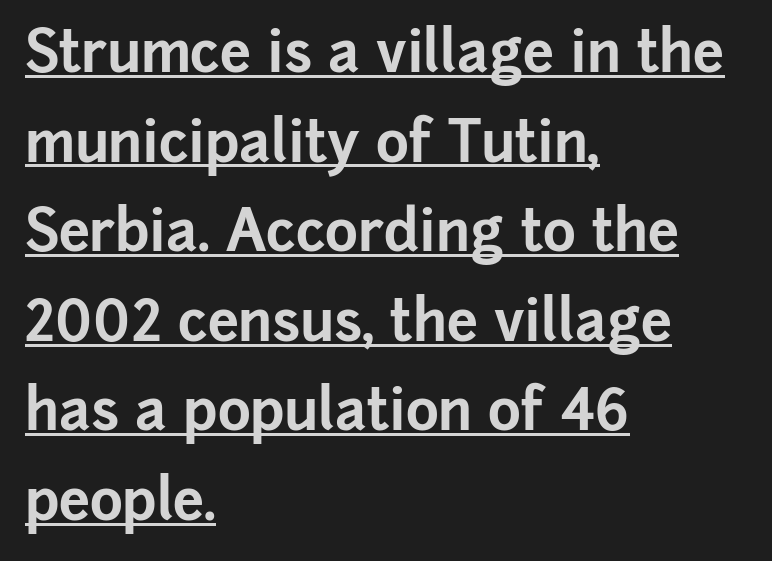
{"serif": "no", "italic": "no", "bold": "yes", "weight": "bold", "width": "normal", "stroke_contrast": "low", "x_height": "medium", "monospaced": "no", "underline": "yes", "align": "left", "line_spacing": "normal", "line_spacing_ratio": 1.6, "letter_spacing": "normal", "letter_spacing_em": 0.0, "glyph_px": 56}
